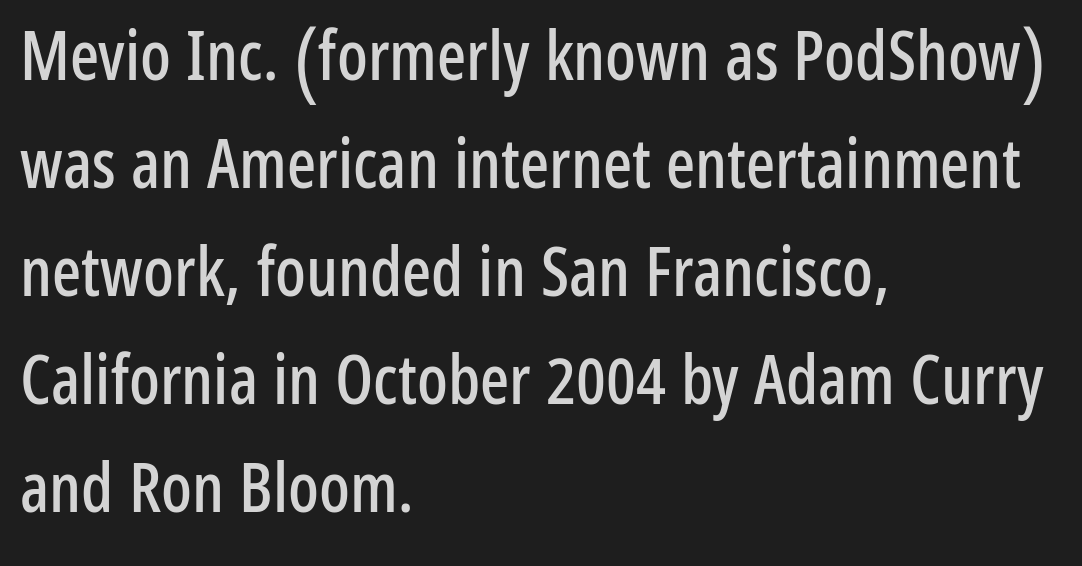
The vertical gap from one line to the next is medium. These lines are composed in type without serifs. This sample has the flowing, uneven cadence of proportional lettering. Tracking value appears to be zero — textbook default spacing. Every character sits straight up, as roman type does. The ragged edge is on the right, which tells us the setting is flush left.
